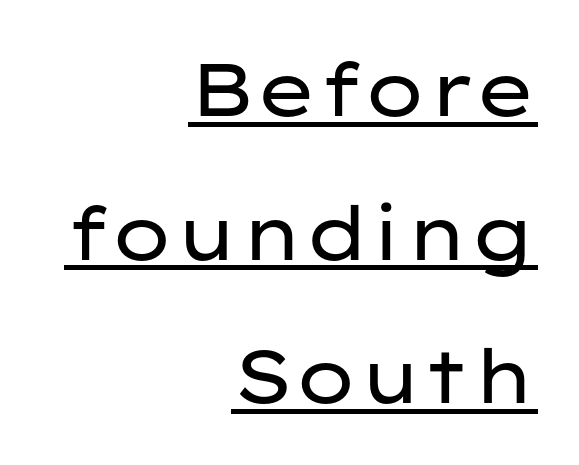
Q: Is the text bold? A: No.
Q: Is the text italic (slanted)? A: No, it is upright.
Q: Is the typeface a serif or a sans-serif typeface? A: Sans-serif.
Q: Is the text underlined? A: Yes.
Q: How is the paragraph aligned? A: Right-aligned.
Q: Is the spacing between letters normal or unusually wide? A: Normal.
Q: Is the spacing between lines tight, normal or loose? A: Loose.
Q: Width (condensed, normal, or wide)? A: Wide.
Q: Stroke contrast? A: Low.
Q: x-height? A: Medium.
Q: Monospaced? A: No.
